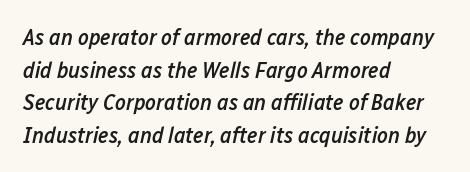
Q: Is the text bold? A: Semi-bold.
Q: Is the text italic (slanted)? A: Yes, it leans right by about 12 degrees.
Q: Is the text underlined? A: No.
Q: How is the paragraph aligned? A: Left-aligned.
Q: Is the spacing between letters normal or unusually wide? A: Normal.
Q: Is the spacing between lines tight, normal or loose? A: Normal.
